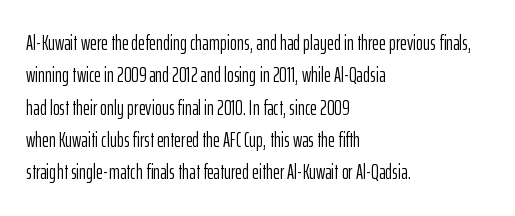
The image shows 21 px text type, upright; set left-aligned, normal line spacing (1.54x), normal letter spacing, not underlined.
